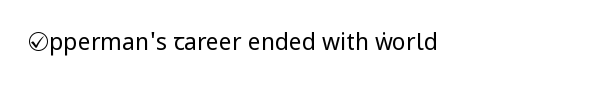
The image shows 23 px text type, upright; set normal letter spacing, not underlined.
